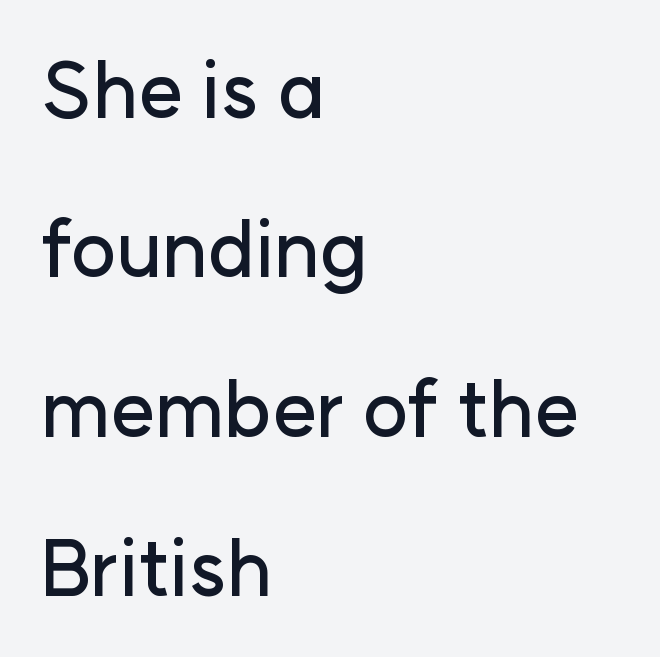
The axis of the letterforms is exactly vertical. A great deal of white space separates one row of letters from the next. Regarding serifs, this sample does without them. The type is set solid horizontally, with unmodified tracking. Character widths vary here, with narrow letters taking less room than wide ones.
